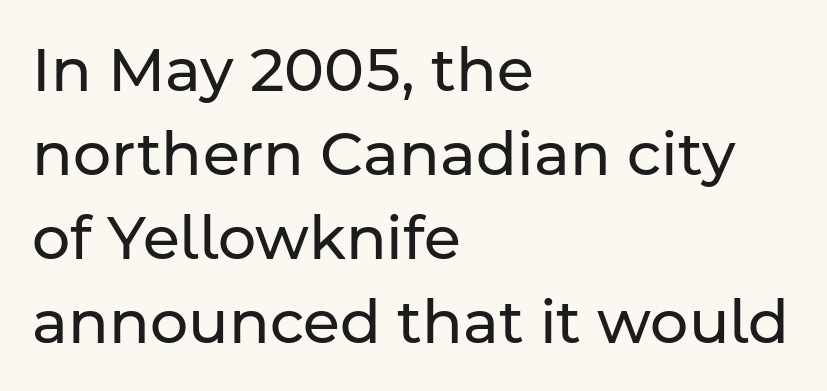
{"serif": "no", "italic": "no", "bold": "no", "weight": "regular", "width": "normal", "stroke_contrast": "low", "x_height": "medium", "monospaced": "no", "underline": "no", "align": "left", "line_spacing": "normal", "line_spacing_ratio": 1.4, "letter_spacing": "normal", "letter_spacing_em": 0.0, "glyph_px": 60}
